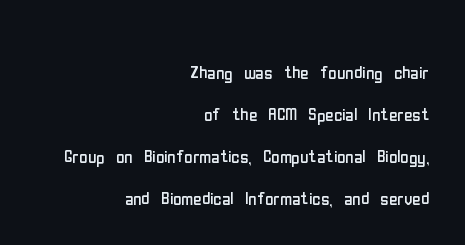
The image shows 23 px text type, upright; set right-aligned, line spacing 1.82x, normal letter spacing, not underlined.
